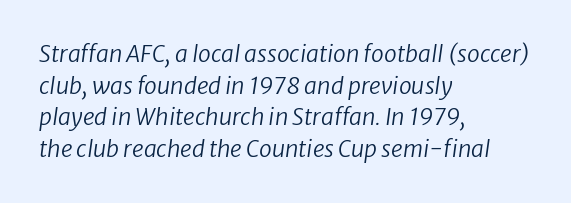
Standard letterfit; no display-style spreading of the glyphs. Is the type heavy? It reads as light-to-regular instead. The compositor pushed each line to the left boundary. Notice how the stems are inclined rather than vertical — that's the hallmark of italics. Anything drawn beneath the words? Only blank space. The leading is moderate, giving the passage an even texture.
